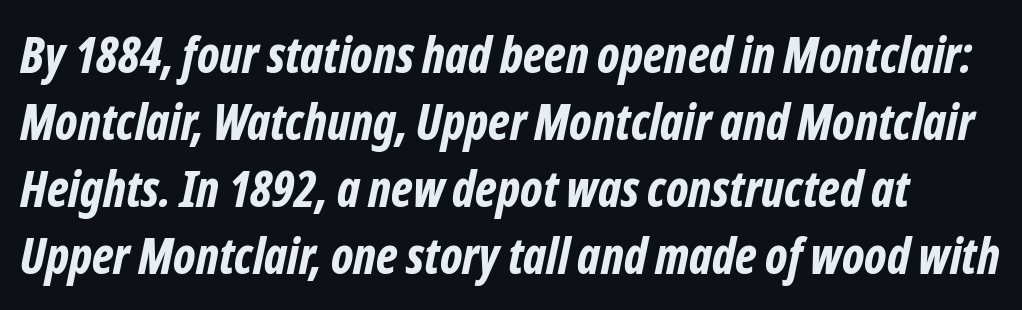
This rendering leaves character spacing at its baseline value. Is there much room between lines? A standard amount, neither cramped nor airy. Looking at the ascenders, they clearly lean. The typesetting leans heavy: a genuine bold. Looks like regular typesetting: each glyph gets only the width it needs. Lines of text with bare space underneath.
